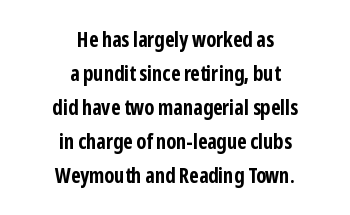
Heavy-handed strokes throughout: this text is bold. The compositor balanced each line on the midline. Quick note: interline space is typical. Italic? Not at all — the glyphs are vertical. Check the space under the baseline: it is left empty.
